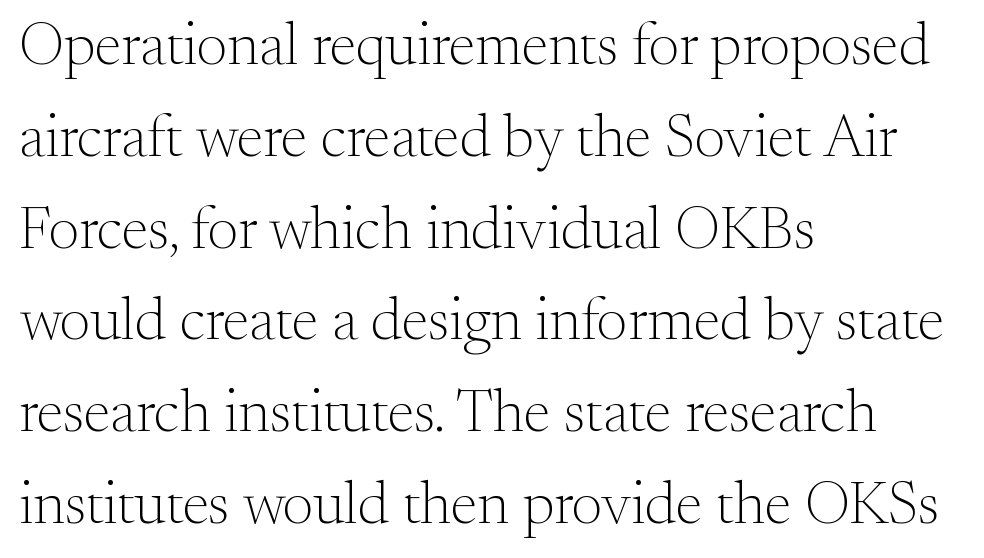
The typeface has the unassuming heft of standard copy or less. The face used here is proportionally spaced, like ordinary book or web type. Default kerning and tracking; the words read as compact shapes. Unlike a clean sans, this face finishes its strokes with serifs. The space directly below the letters is spotless. The block of text has a typical density, with ordinary space between rows.
